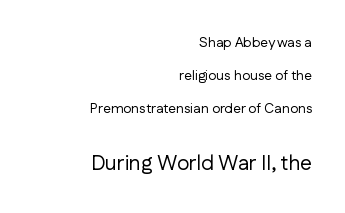
{"italic": "no", "bold": "no", "underline": "no", "align": "right", "line_spacing": "loose", "line_spacing_ratio": 2.37, "letter_spacing": "normal", "letter_spacing_em": 0.0, "larger_block": "second", "size_ratio": 1.5, "glyph_px": 21}
